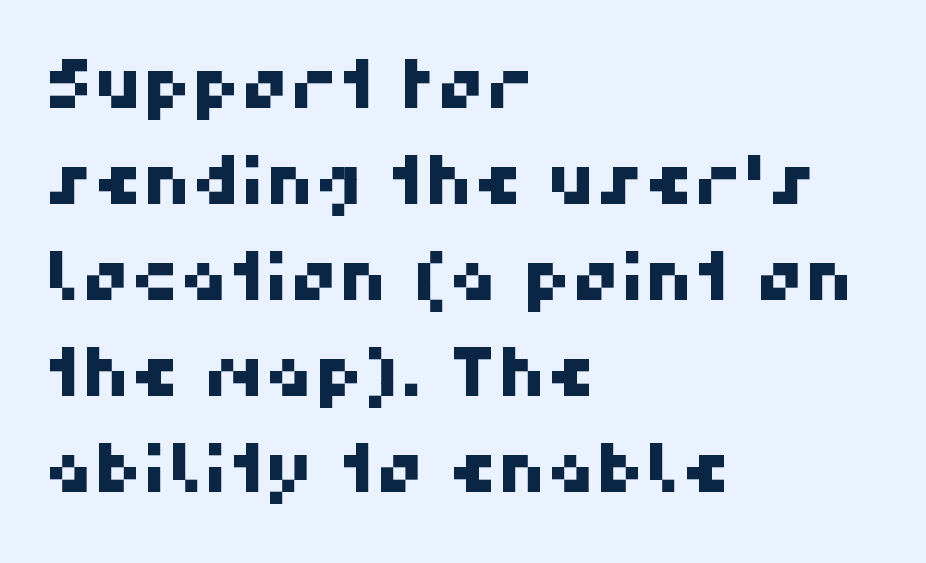
{"serif": "no", "width": "normal", "stroke_contrast": "high", "x_height": "medium", "monospaced": "no", "underline": "no", "align": "left", "line_spacing": "normal", "line_spacing_ratio": 1.41, "letter_spacing": "normal", "letter_spacing_em": 0.0, "glyph_px": 68}
